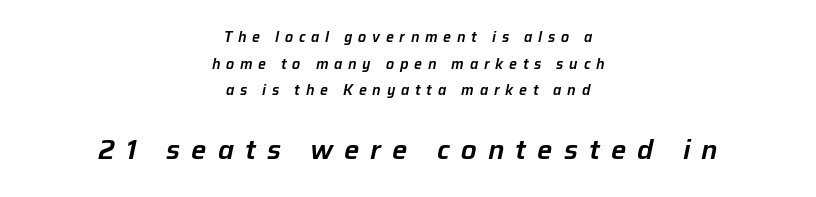
Q: Is the text italic (slanted)? A: Yes, it leans right by about 12 degrees.
Q: Is the text underlined? A: No.
Q: How is the paragraph aligned? A: Centered.
Q: Is the spacing between letters normal or unusually wide? A: Unusually wide.
Q: Is the spacing between lines tight, normal or loose? A: Loose.
Q: Which block of text is set in a larger size, the first (top) or the second (bottom)? A: The second (bottom) one.
